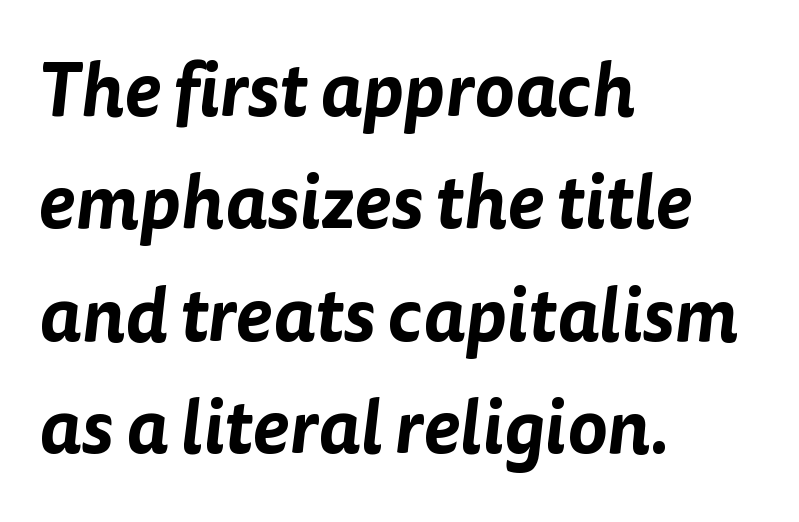
The image shows 75 px sans-serif type; set left-aligned, normal line spacing (1.5x), normal letter spacing, not underlined; low stroke contrast and a medium x-height.
